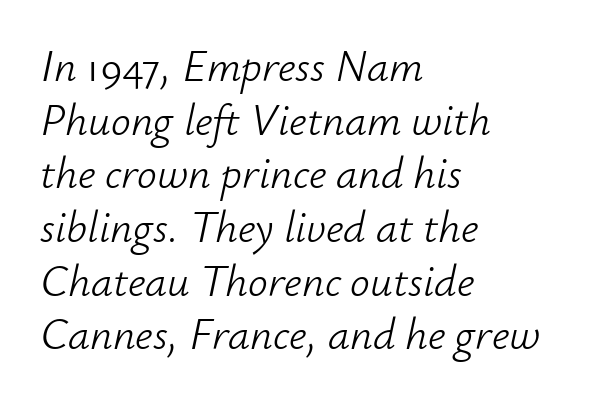
{"italic": "yes", "lean": "right", "slant_degrees": 12, "bold": "no", "weight": "light", "width": "normal", "stroke_contrast": "low", "x_height": "small", "monospaced": "no", "underline": "no", "align": "left", "line_spacing_ratio": 1.22, "letter_spacing": "normal", "letter_spacing_em": 0.0, "glyph_px": 44}
